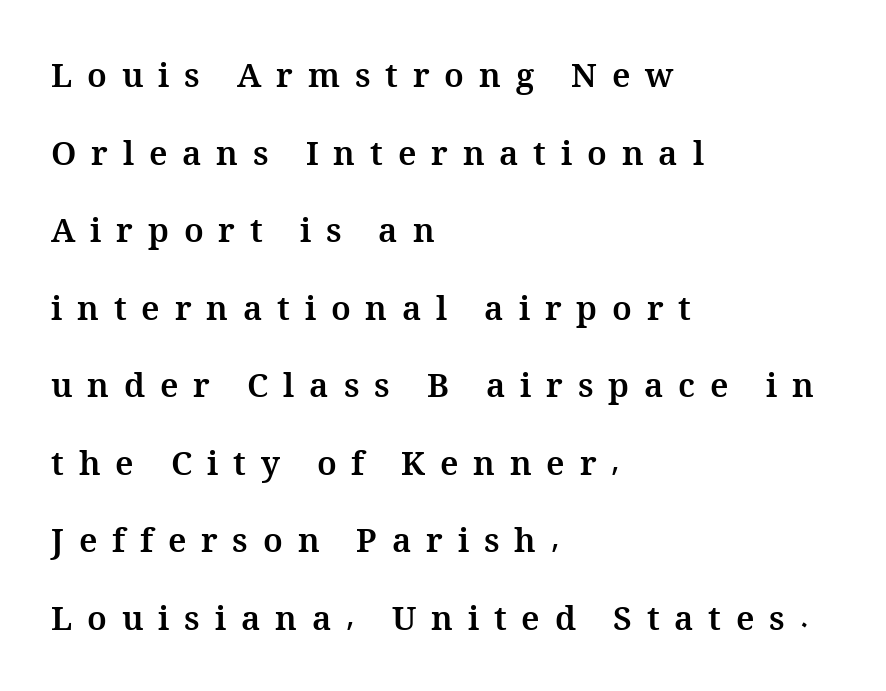
Q: Is the text bold? A: Yes.
Q: Is the text italic (slanted)? A: No, it is upright.
Q: Is the text underlined? A: No.
Q: How is the paragraph aligned? A: Left-aligned.
Q: Is the spacing between letters normal or unusually wide? A: Unusually wide.
Q: Is the spacing between lines tight, normal or loose? A: Loose.
Q: Width (condensed, normal, or wide)? A: Normal.
Q: Stroke contrast? A: Medium.
Q: x-height? A: Medium.
Q: Monospaced? A: No.
